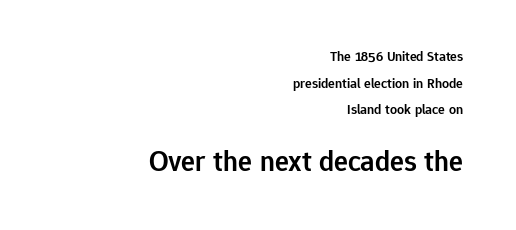
{"serif": "no", "italic": "no", "bold": "semi", "weight": "semibold", "width": "normal", "stroke_contrast": "low", "x_height": "medium", "monospaced": "no", "underline": "no", "align": "right", "line_spacing": "loose", "line_spacing_ratio": 1.91, "letter_spacing": "normal", "letter_spacing_em": 0.0, "larger_block": "second", "size_ratio": 2.07, "glyph_px": 29}
